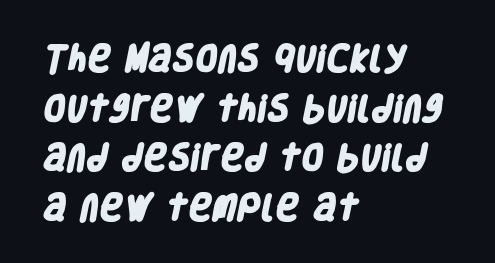
In CSS terms this would be text-align: left. The type is set solid horizontally, with unmodified tracking. The words here are not underlined. Here the designer chose a conventional face with non-uniform glyph widths.
